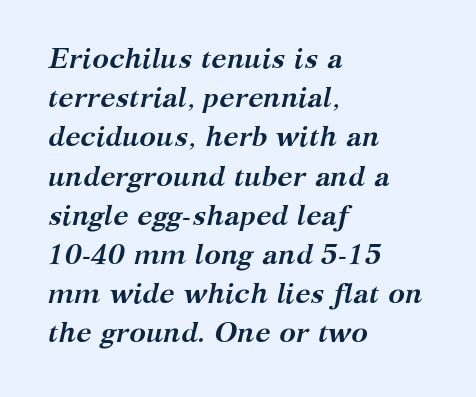
The image shows 28 px semibold serif type, italic (leaning right); set left-aligned, normal line spacing (1.4x), normal letter spacing, not underlined; medium stroke contrast and a medium x-height.
